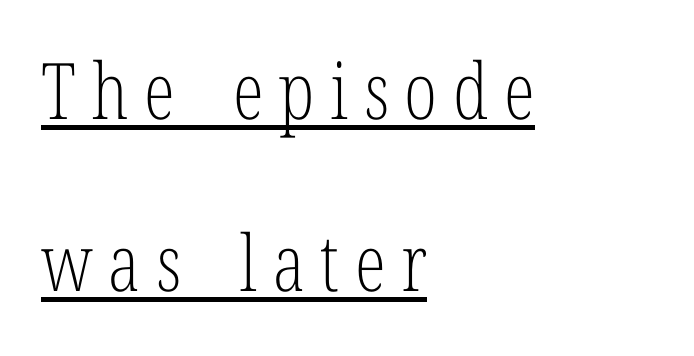
The image shows 78 px light, condensed serif type, upright; set left-aligned, loose line spacing (2.2x), unusually wide letter spacing (+0.2 em), underlined; low stroke contrast and a medium x-height.
